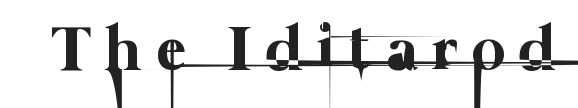
Any mark beneath the type? The region is blank. Weight: in the light-to-regular range. The face used here is rendered with a markedly widened letterfit. These lines are rendered in a variable-pitch font.
